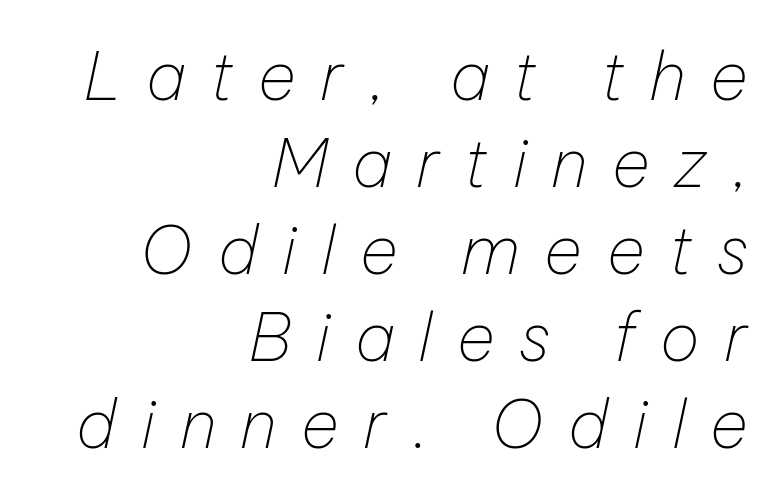
{"italic": "yes", "lean": "right", "slant_degrees": 12, "bold": "no", "weight": "thin", "width": "normal", "stroke_contrast": "low", "x_height": "medium", "monospaced": "no", "underline": "no", "align": "right", "line_spacing": "normal", "line_spacing_ratio": 1.32, "letter_spacing": "wide", "letter_spacing_em": 0.37, "glyph_px": 66}
